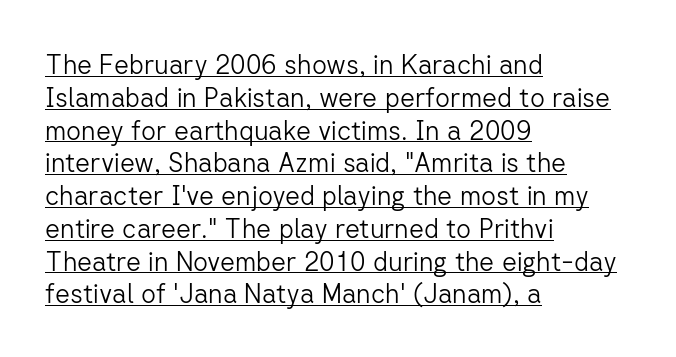
Is the stroke heavy? The answer is a plain regular-or-lighter. In terms of posture, this sample is upright. The face used here is rendered with its standard letterfit. The lines sit at an ordinary, default distance from one another. Descenders here cross a horizontal rule under the line.
